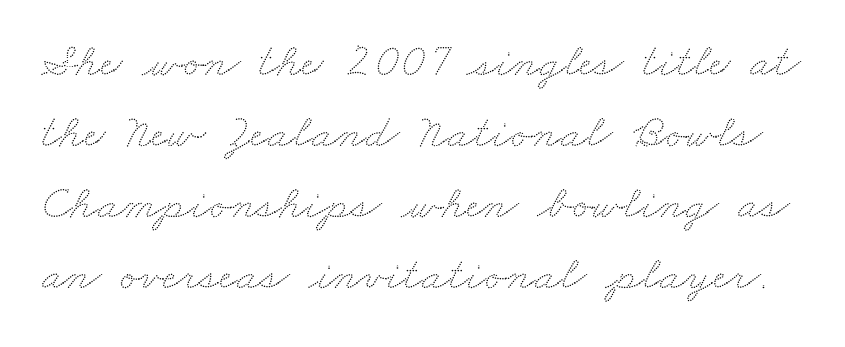
{"width": "wide", "stroke_contrast": "low", "x_height": "small", "monospaced": "no", "underline": "no", "line_spacing": "normal", "line_spacing_ratio": 1.48, "letter_spacing": "normal", "letter_spacing_em": 0.0, "glyph_px": 48}
